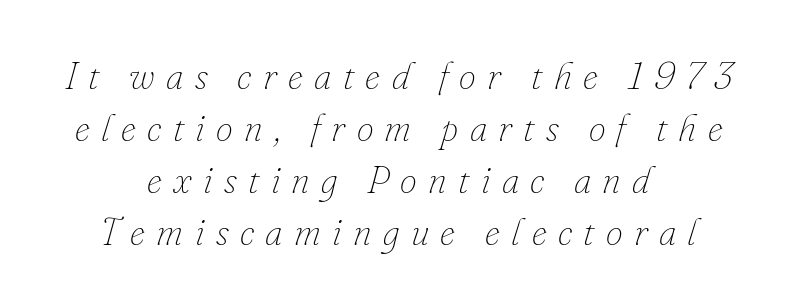
The image shows 38 px thin type, italic (leaning right); set centered, normal line spacing (1.37x), unusually wide letter spacing (+0.3 em), not underlined; low stroke contrast and a small x-height.
